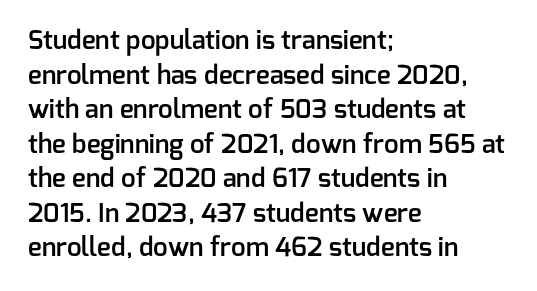
Q: Is the text bold? A: Semi-bold.
Q: Is the text italic (slanted)? A: No, it is upright.
Q: Is the text underlined? A: No.
Q: How is the paragraph aligned? A: Left-aligned.
Q: Is the spacing between letters normal or unusually wide? A: Normal.
Q: Is the spacing between lines tight, normal or loose? A: Normal.
